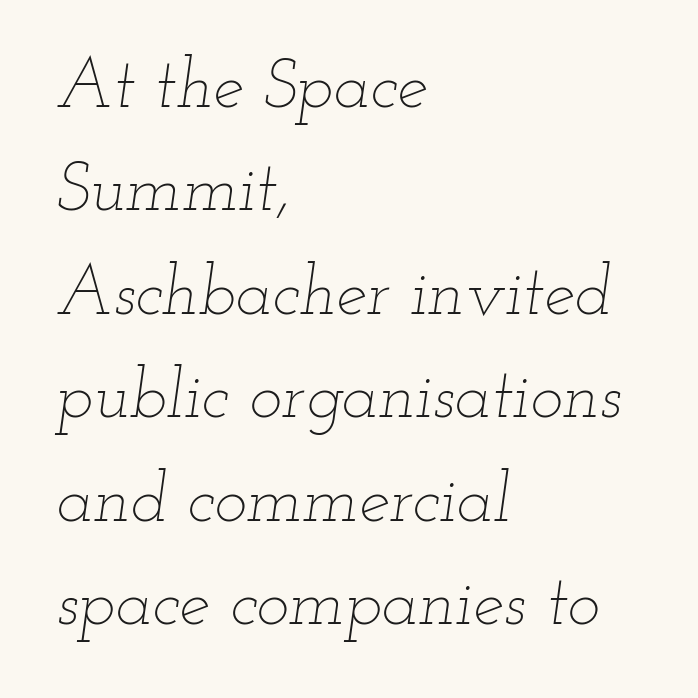
An italicized treatment has been applied to the whole sample. What's the leading like? Ordinary, nothing unusual. The type is set solid horizontally, with unmodified tracking. These lines stack with their left ends in a neat column.
